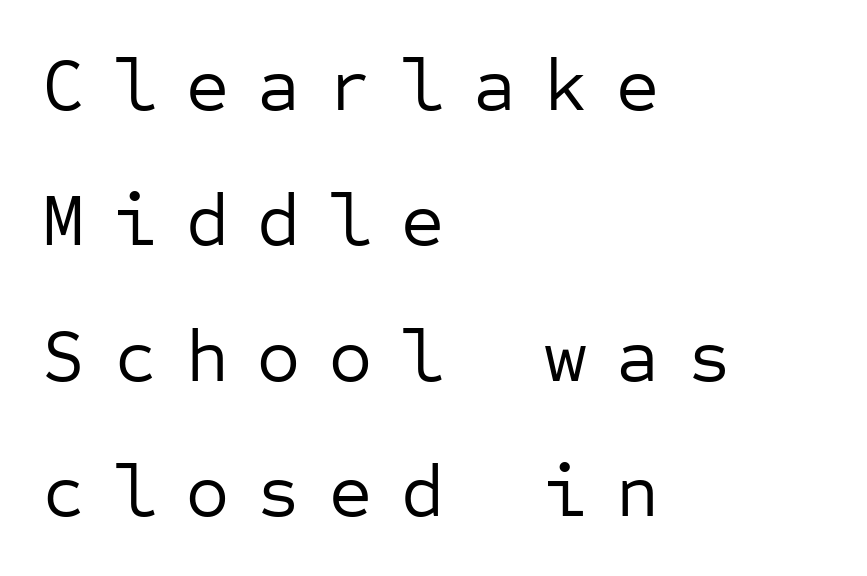
The image shows 74 px regular-weight sans-serif type, upright, monospaced; set left-aligned, line spacing 1.83x, unusually wide letter spacing (+0.39 em), not underlined; low stroke contrast and a medium x-height.
